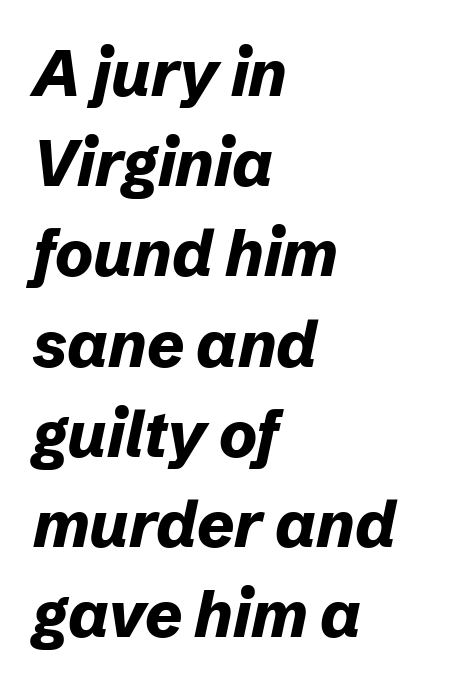
{"italic": "yes", "lean": "right", "slant_degrees": 12, "bold": "yes", "weight": "bold", "width": "normal", "stroke_contrast": "low", "x_height": "medium", "monospaced": "no", "underline": "no", "align": "left", "line_spacing": "normal", "line_spacing_ratio": 1.41, "letter_spacing": "normal", "letter_spacing_em": 0.0, "glyph_px": 64}
